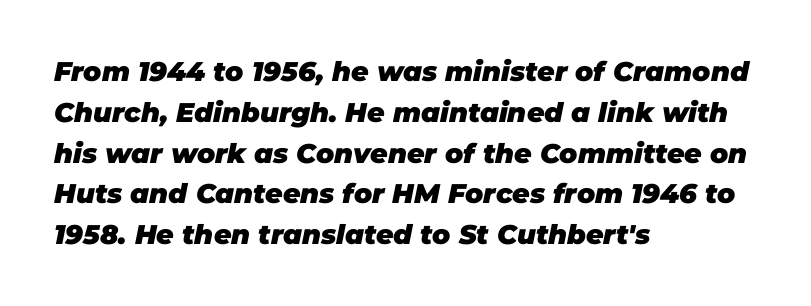
{"italic": "yes", "lean": "right", "slant_degrees": 11, "bold": "yes", "underline": "no", "align": "left", "line_spacing": "normal", "line_spacing_ratio": 1.51, "letter_spacing": "normal", "letter_spacing_em": 0.0, "glyph_px": 27}
